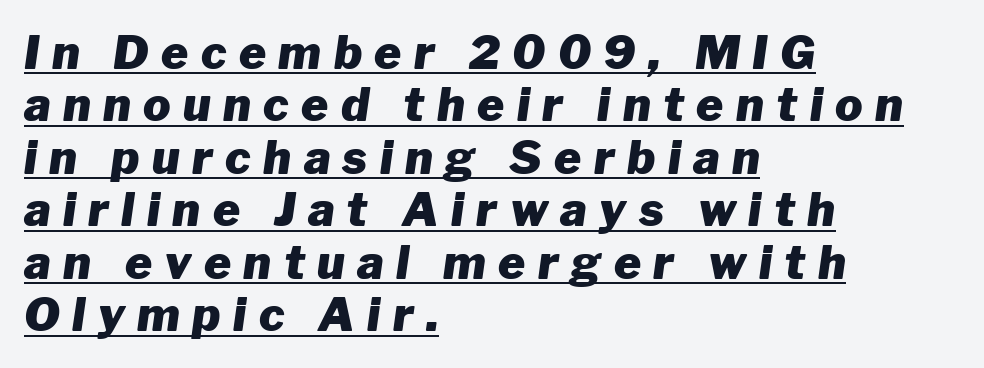
The rendering uses the underline text-decoration. These words are printed bold, with thick strokes throughout. The compositor pushed each line to the left boundary. This sample has the flowing, uneven cadence of proportional lettering. There's an unmistakable incline to the writing here. Between one letter and the next there's a generous, obvious gap.
